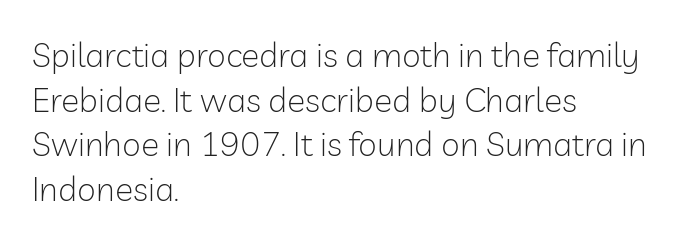
{"serif": "no", "italic": "no", "bold": "no", "weight": "light", "width": "normal", "stroke_contrast": "low", "x_height": "medium", "monospaced": "no", "underline": "no", "align": "left", "line_spacing": "normal", "line_spacing_ratio": 1.31, "letter_spacing": "normal", "letter_spacing_em": 0.0, "glyph_px": 34}
